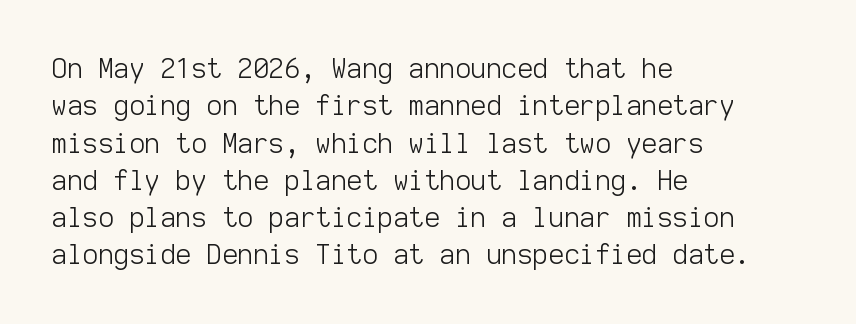
{"italic": "no", "bold": "no", "underline": "no", "align": "left", "line_spacing": "normal", "line_spacing_ratio": 1.38, "letter_spacing": "normal", "letter_spacing_em": 0.0, "glyph_px": 27}
